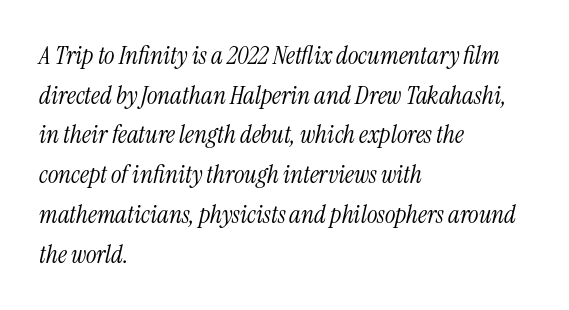
{"italic": "yes", "lean": "right", "slant_degrees": 13, "bold": "no", "underline": "no", "align": "left", "line_spacing": "normal", "line_spacing_ratio": 1.59, "letter_spacing": "normal", "letter_spacing_em": 0.0, "glyph_px": 25}
